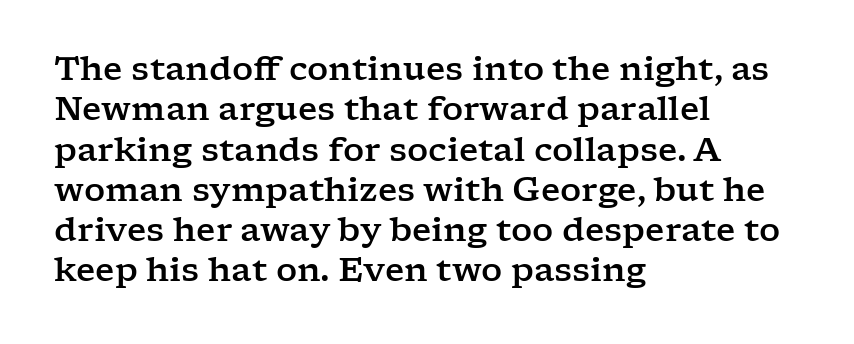
{"serif": "yes", "italic": "no", "width": "wide", "stroke_contrast": "low", "x_height": "medium", "monospaced": "no", "underline": "no", "align": "left", "line_spacing_ratio": 1.22, "letter_spacing": "normal", "letter_spacing_em": 0.0, "glyph_px": 33}
